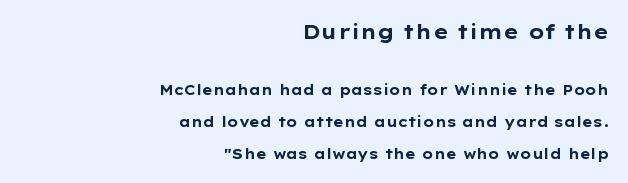
Q: Is the text bold? A: Yes.
Q: Is the text italic (slanted)? A: No, it is upright.
Q: Is the text underlined? A: No.
Q: How is the paragraph aligned? A: Right-aligned.
Q: Is the spacing between letters normal or unusually wide? A: Normal.
Q: Is the spacing between lines tight, normal or loose? A: Loose.
Q: Which block of text is set in a larger size, the first (top) or the second (bottom)? A: The first (top) one.
